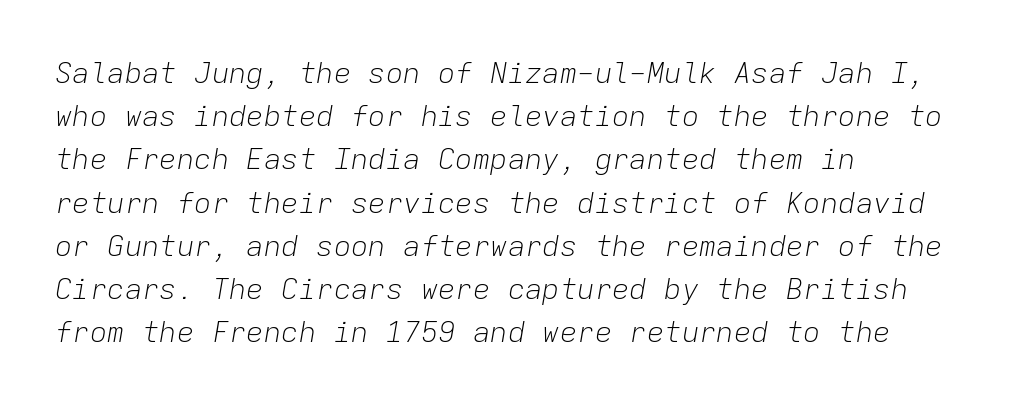
The image shows 29 px light type, italic (leaning right), monospaced; set left-aligned, normal line spacing (1.49x), normal letter spacing, not underlined; low stroke contrast and a medium x-height.
